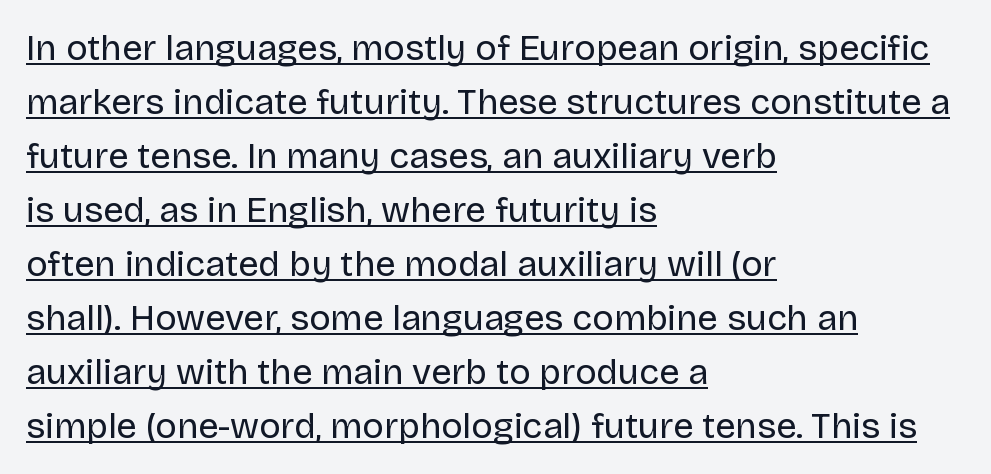
{"serif": "no", "italic": "no", "bold": "no", "weight": "regular", "width": "normal", "stroke_contrast": "low", "x_height": "large", "monospaced": "no", "underline": "yes", "align": "left", "line_spacing": "normal", "line_spacing_ratio": 1.5, "letter_spacing": "normal", "letter_spacing_em": 0.0, "glyph_px": 36}
